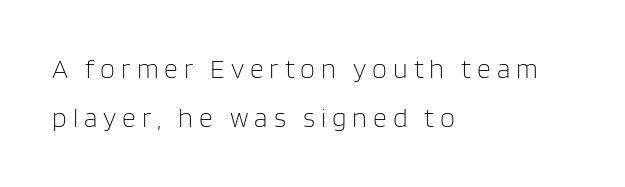
Notice how the passage keeps a crisp vertical edge on the left only. The strip under each line holds only bare page. The letters stand upright; this is a roman face. Stroke mass is kept to a normal reading level or below. The face used here is rendered with a markedly widened letterfit.
